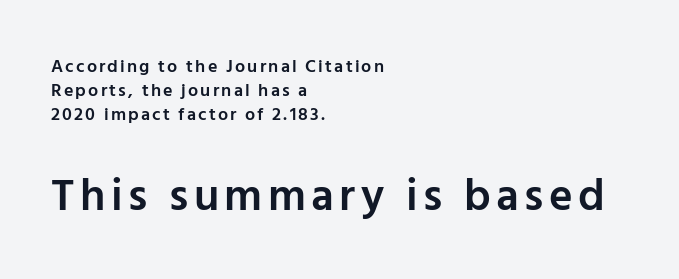
{"serif": "no", "italic": "no", "bold": "semi", "weight": "semibold", "width": "normal", "stroke_contrast": "low", "x_height": "medium", "monospaced": "no", "underline": "no", "align": "left", "line_spacing": "normal", "line_spacing_ratio": 1.34, "larger_block": "second", "size_ratio": 2.5, "glyph_px": 45}
